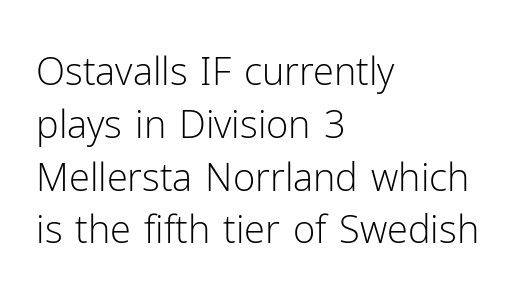
Q: Is the text bold? A: No.
Q: Is the text italic (slanted)? A: No, it is upright.
Q: Is the typeface a serif or a sans-serif typeface? A: Sans-serif.
Q: Is the text underlined? A: No.
Q: How is the paragraph aligned? A: Left-aligned.
Q: Is the spacing between letters normal or unusually wide? A: Normal.
Q: Is the spacing between lines tight, normal or loose? A: Normal.
Q: Width (condensed, normal, or wide)? A: Normal.
Q: Stroke contrast? A: Low.
Q: x-height? A: Medium.
Q: Monospaced? A: No.
